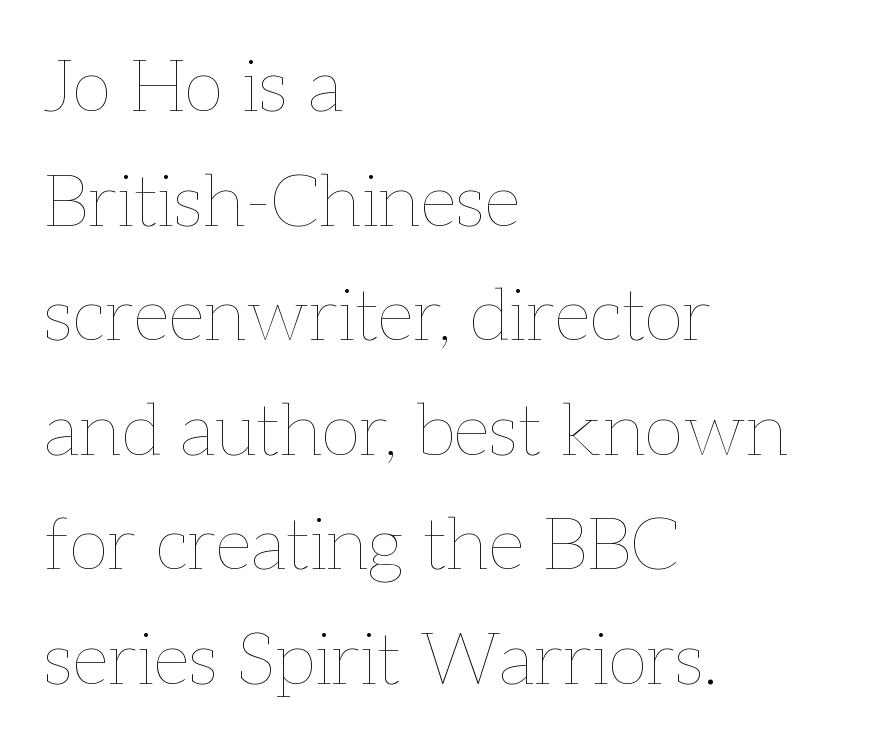
{"italic": "no", "bold": "no", "weight": "thin", "width": "normal", "stroke_contrast": "low", "x_height": "medium", "monospaced": "no", "underline": "no", "align": "left", "line_spacing": "normal", "line_spacing_ratio": 1.57, "letter_spacing": "normal", "letter_spacing_em": 0.0, "glyph_px": 73}
